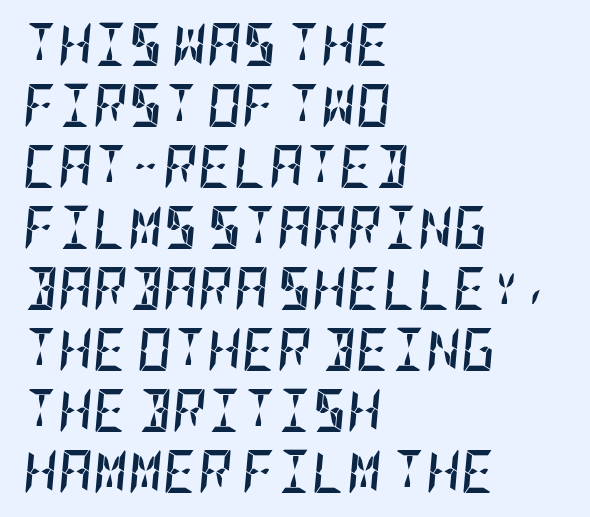
Q: Is the text bold? A: Yes.
Q: Is the text italic (slanted)? A: Yes, it leans right by about 5 degrees.
Q: Is the text underlined? A: No.
Q: How is the paragraph aligned? A: Left-aligned.
Q: Is the spacing between letters normal or unusually wide? A: Normal.
Q: Is the spacing between lines tight, normal or loose? A: Normal.
Q: Width (condensed, normal, or wide)? A: Condensed.
Q: Stroke contrast? A: Low.
Q: x-height? A: Large.
